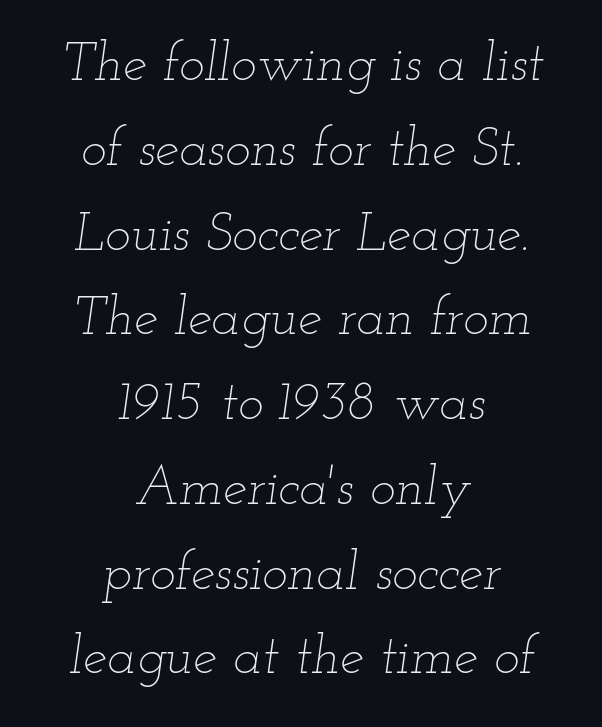
The image shows 54 px thin, wide type, italic (leaning right); set centered, normal line spacing (1.57x), normal letter spacing, not underlined; low stroke contrast and a small x-height.
